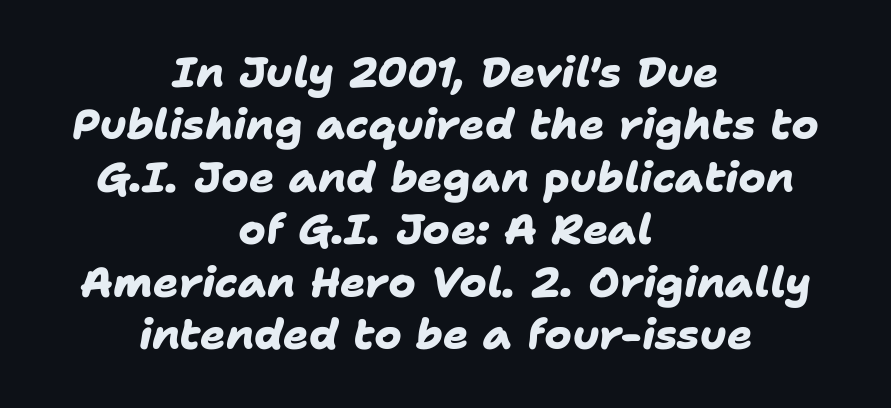
Q: Is the text bold? A: Yes.
Q: Is the typeface a serif or a sans-serif typeface? A: Sans-serif.
Q: Is the text underlined? A: No.
Q: How is the paragraph aligned? A: Centered.
Q: Is the spacing between letters normal or unusually wide? A: Normal.
Q: Is the spacing between lines tight, normal or loose? A: Normal.
Q: Width (condensed, normal, or wide)? A: Normal.
Q: Stroke contrast? A: Low.
Q: x-height? A: Medium.
Q: Monospaced? A: No.
